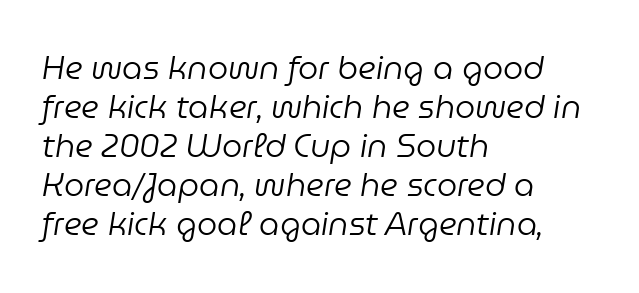
The image shows 32 px regular-weight type, italic (leaning right); set left-aligned, line spacing 1.22x, normal letter spacing, not underlined; low stroke contrast and a medium x-height.
